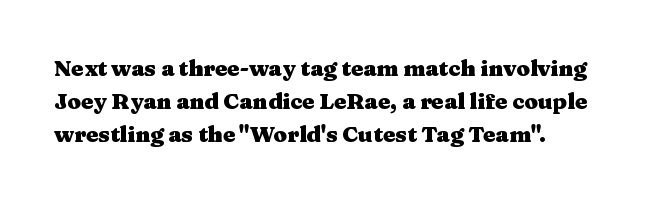
Nobody touched the tracking dial on this one. Alignment: flush left. Tall strokes in this sample are plumb rather than angled. Weight: bold.
